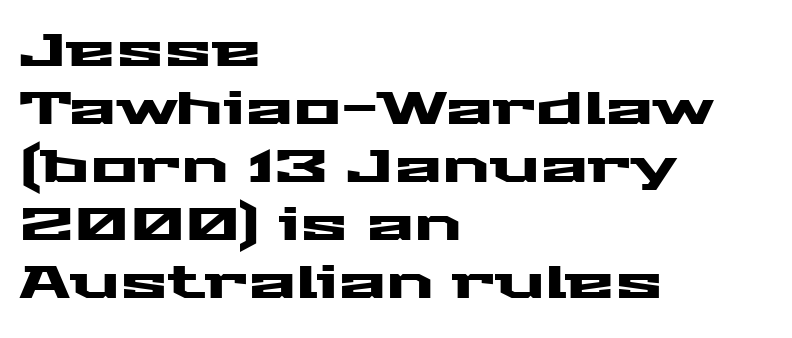
This sample is left-justified, so line endings fall wherever the words run out. Regarding leading, the lines here are spaced in the standard way. A typesetter would call this zero additional tracking. Do the letters lean? They stand straight. Each row of text sits above clean, open space. The letters carry no serifs — their stems end cleanly without finishing strokes.
